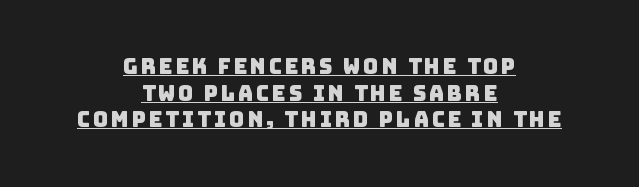
The face used here appears with an underline applied. Does the copy run flush right? No — it is centered line by line. The designer left line spacing at the default.
